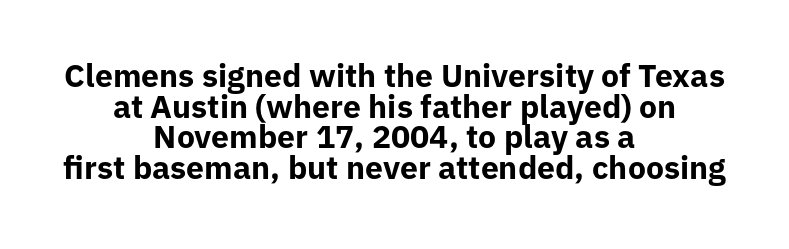
The image shows 32 px bold sans-serif type, upright; set centered, tight line spacing (0.96x), normal letter spacing, not underlined; low stroke contrast and a medium x-height.
